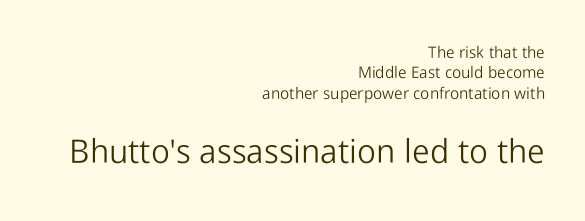
The image shows 33 px light sans-serif type, upright; set right-aligned, normal line spacing (1.27x), normal letter spacing, not underlined; the second (bottom) block is 2.06x larger; low stroke contrast and a medium x-height.
